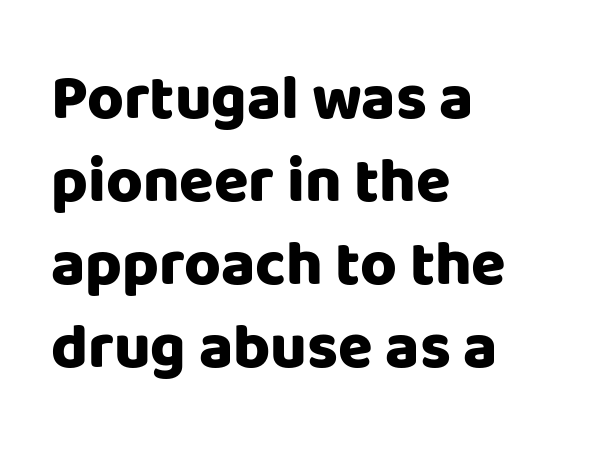
Italic? Not at all — the glyphs are vertical. Each glyph is drawn with heavy, bold strokes. The typeface chosen for these lines omits serifs. Underlining? Definitely not there. Students, observe: this is what conventionally led text looks like. The line texture is even and compact thanks to regular tracking.
